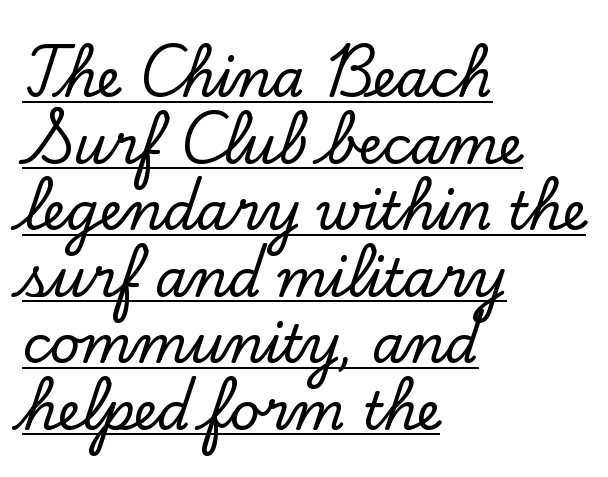
{"serif": "yes", "width": "normal", "stroke_contrast": "low", "x_height": "small", "monospaced": "no", "underline": "yes", "align": "left", "line_spacing": "normal", "line_spacing_ratio": 1.28, "letter_spacing": "normal", "letter_spacing_em": 0.0, "glyph_px": 52}
